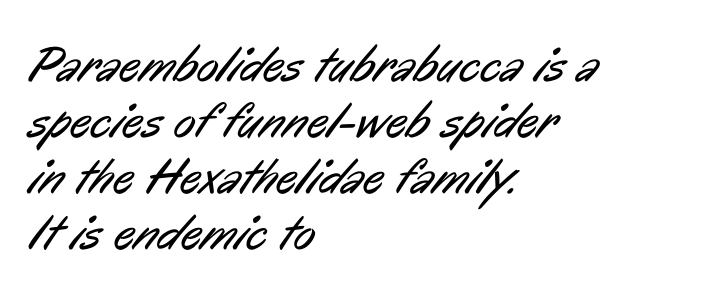
Q: Is the text bold? A: No.
Q: Is the typeface a serif or a sans-serif typeface? A: Sans-serif.
Q: Is the text underlined? A: No.
Q: How is the paragraph aligned? A: Left-aligned.
Q: Is the spacing between letters normal or unusually wide? A: Normal.
Q: Is the spacing between lines tight, normal or loose? A: Tight.
Q: Width (condensed, normal, or wide)? A: Condensed.
Q: Stroke contrast? A: Low.
Q: x-height? A: Medium.
Q: Monospaced? A: No.
